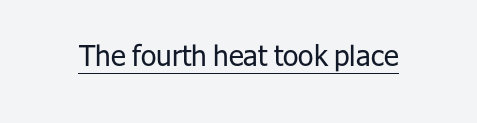
Q: Is the text bold? A: No.
Q: Is the text italic (slanted)? A: No, it is upright.
Q: Is the typeface a serif or a sans-serif typeface? A: Sans-serif.
Q: Is the text underlined? A: Yes.
Q: Is the spacing between letters normal or unusually wide? A: Normal.
Q: Width (condensed, normal, or wide)? A: Normal.
Q: Stroke contrast? A: Low.
Q: x-height? A: Medium.
Q: Monospaced? A: No.
